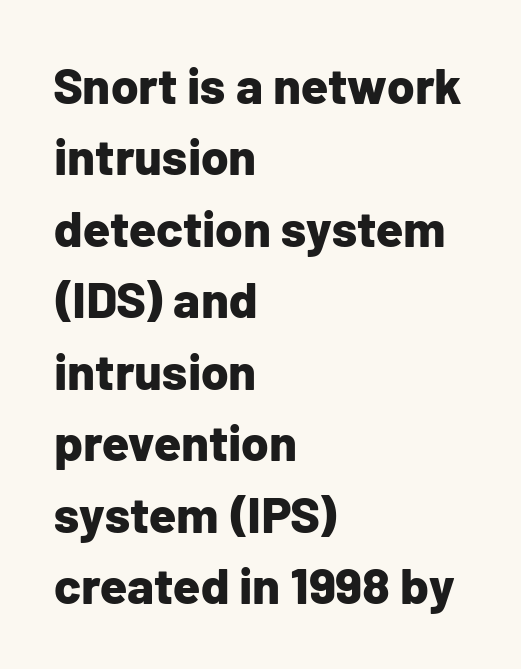
{"serif": "no", "italic": "no", "bold": "yes", "weight": "bold", "width": "normal", "stroke_contrast": "low", "x_height": "medium", "monospaced": "no", "underline": "no", "align": "left", "line_spacing": "normal", "line_spacing_ratio": 1.43, "letter_spacing": "normal", "letter_spacing_em": 0.0, "glyph_px": 50}
